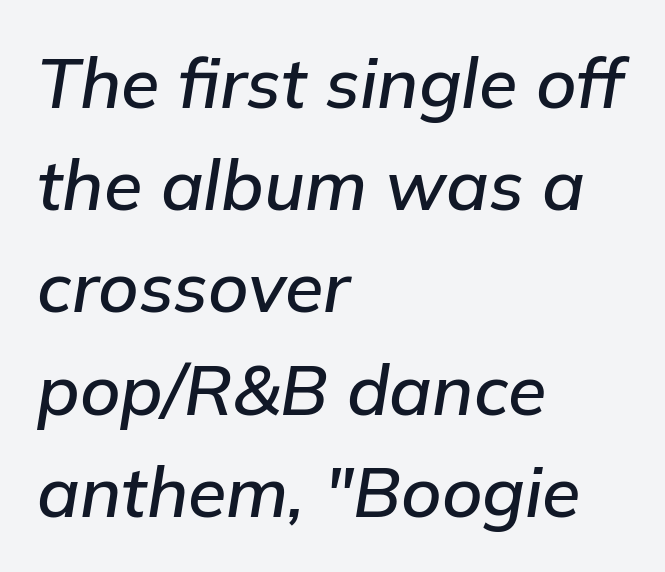
The image shows 70 px text type, italic (leaning right); set left-aligned, normal line spacing (1.46x), normal letter spacing, not underlined; low stroke contrast and a medium x-height.
